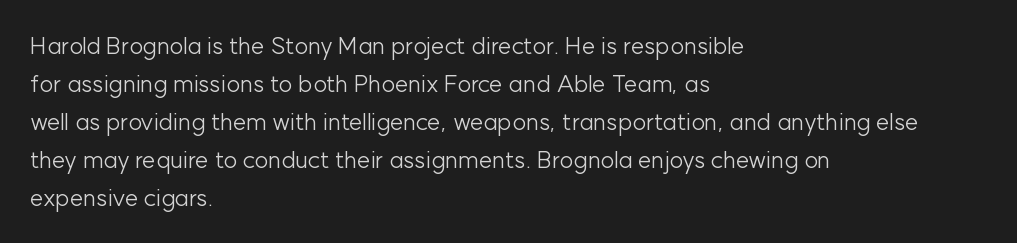
Q: Is the text bold? A: No.
Q: Is the text italic (slanted)? A: No, it is upright.
Q: Is the text underlined? A: No.
Q: How is the paragraph aligned? A: Left-aligned.
Q: Is the spacing between letters normal or unusually wide? A: Normal.
Q: Is the spacing between lines tight, normal or loose? A: Normal.
